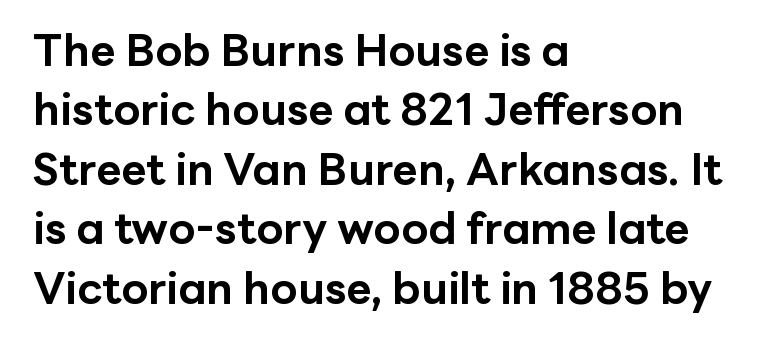
Successive baselines arrive at the customary interval. Italic: no, the glyphs are upright roman. Each letter keeps its own natural width here, so spacing adapts to shape. The space directly below the letters is spotless. Heavy-handed strokes throughout: this text is bold.
